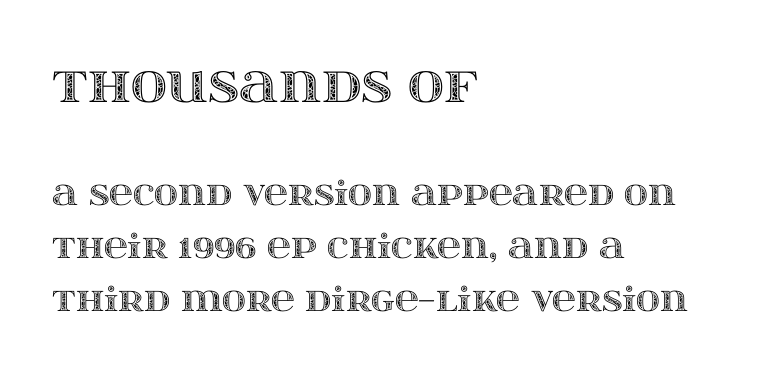
The image shows 50 px wide type, upright; set left-aligned, normal line spacing (1.6x), normal letter spacing, not underlined; the first (top) block is 1.52x larger; a large x-height.
